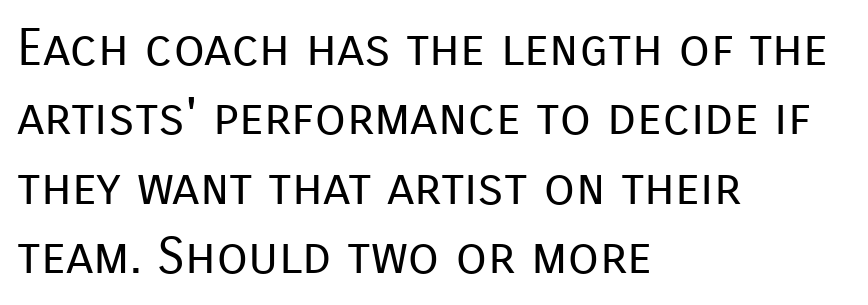
{"serif": "no", "italic": "no", "bold": "no", "weight": "regular", "width": "normal", "stroke_contrast": "low", "x_height": "medium", "monospaced": "no", "underline": "no", "align": "left", "line_spacing": "normal", "line_spacing_ratio": 1.36, "letter_spacing": "normal", "letter_spacing_em": 0.0, "glyph_px": 51}
